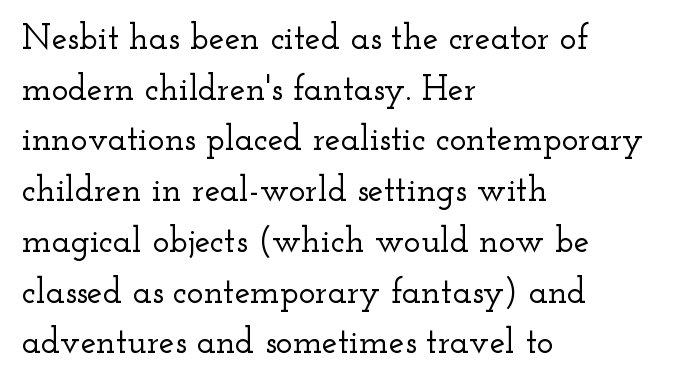
{"serif": "yes", "italic": "no", "width": "wide", "stroke_contrast": "low", "x_height": "small", "monospaced": "no", "underline": "no", "align": "left", "line_spacing": "normal", "line_spacing_ratio": 1.45, "letter_spacing": "normal", "letter_spacing_em": 0.0, "glyph_px": 35}
